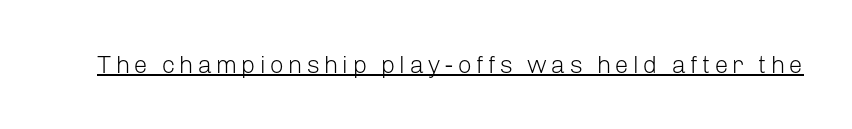
{"italic": "no", "bold": "no", "underline": "yes", "glyph_px": 25}
